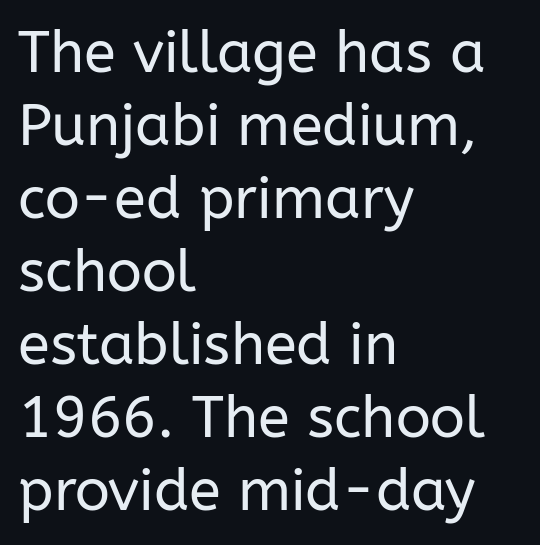
{"serif": "no", "italic": "no", "bold": "no", "weight": "regular", "width": "normal", "stroke_contrast": "low", "x_height": "medium", "monospaced": "no", "underline": "no", "align": "left", "line_spacing": "normal", "line_spacing_ratio": 1.26, "letter_spacing": "normal", "letter_spacing_em": 0.0, "glyph_px": 58}
